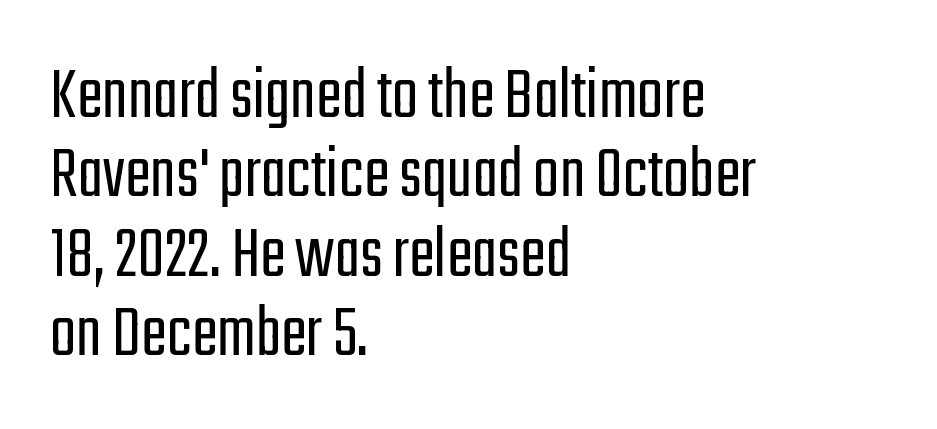
Q: Is the text bold? A: No.
Q: Is the text italic (slanted)? A: No, it is upright.
Q: Is the typeface a serif or a sans-serif typeface? A: Sans-serif.
Q: Is the text underlined? A: No.
Q: How is the paragraph aligned? A: Left-aligned.
Q: Is the spacing between letters normal or unusually wide? A: Normal.
Q: Is the spacing between lines tight, normal or loose? A: Tight.
Q: Width (condensed, normal, or wide)? A: Condensed.
Q: Stroke contrast? A: Low.
Q: x-height? A: Medium.
Q: Monospaced? A: No.
